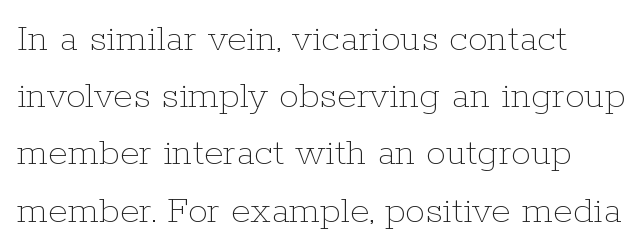
The image shows 40 px thin type, upright; set normal line spacing (1.43x), normal letter spacing, not underlined; low stroke contrast and a medium x-height.
